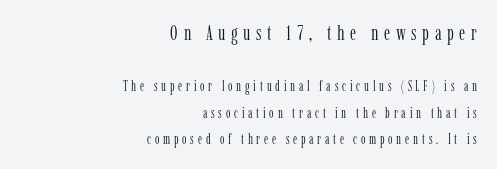
Q: Is the text bold? A: No.
Q: Is the text italic (slanted)? A: No, it is upright.
Q: Is the text underlined? A: No.
Q: How is the paragraph aligned? A: Right-aligned.
Q: Is the spacing between letters normal or unusually wide? A: Unusually wide.
Q: Is the spacing between lines tight, normal or loose? A: Loose.
Q: Which block of text is set in a larger size, the first (top) or the second (bottom)? A: The first (top) one.
